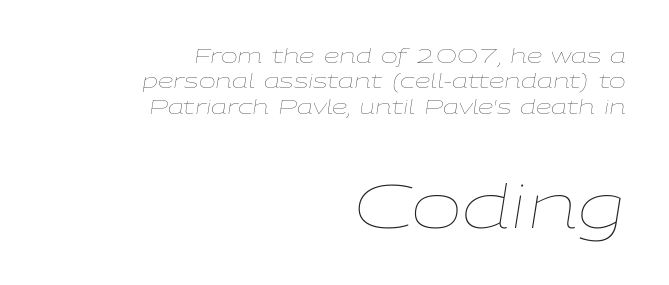
Q: Is the text bold? A: No.
Q: Is the text italic (slanted)? A: Yes, it leans right by about 9 degrees.
Q: Is the text underlined? A: No.
Q: How is the paragraph aligned? A: Right-aligned.
Q: Is the spacing between letters normal or unusually wide? A: Normal.
Q: Is the spacing between lines tight, normal or loose? A: Normal.
Q: Which block of text is set in a larger size, the first (top) or the second (bottom)? A: The second (bottom) one.
Q: Width (condensed, normal, or wide)? A: Wide.
Q: Stroke contrast? A: Low.
Q: x-height? A: Medium.
Q: Monospaced? A: No.
